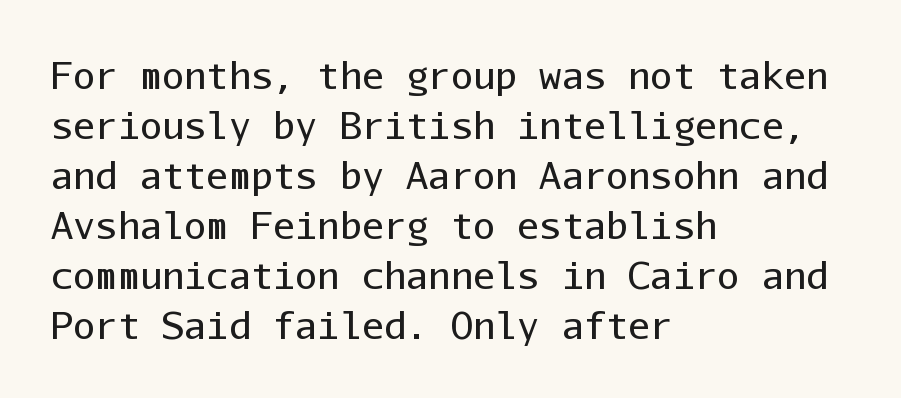
The image shows 37 px regular-weight sans-serif type, upright, monospaced; set left-aligned, normal line spacing (1.35x), normal letter spacing, not underlined; low stroke contrast and a medium x-height.
